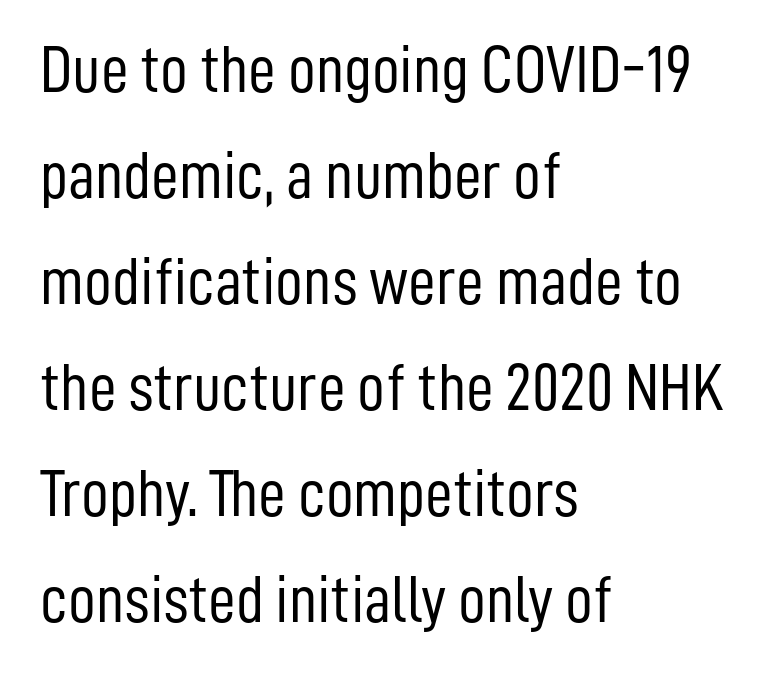
The image shows 68 px light, condensed sans-serif type, upright; set left-aligned, normal line spacing (1.56x), normal letter spacing, not underlined; low stroke contrast and a medium x-height.
